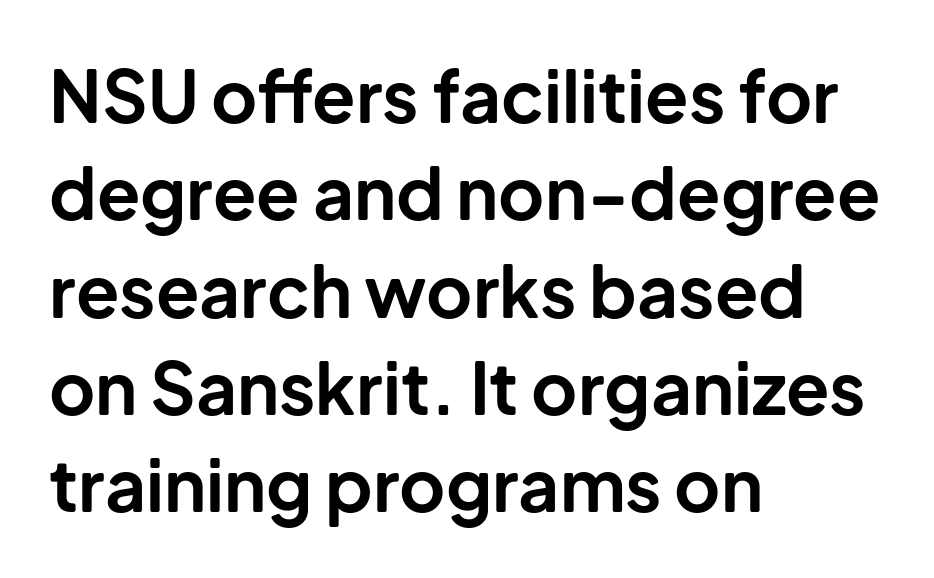
Q: Is the text bold? A: Yes.
Q: Is the text italic (slanted)? A: No, it is upright.
Q: Is the typeface a serif or a sans-serif typeface? A: Sans-serif.
Q: Is the text underlined? A: No.
Q: How is the paragraph aligned? A: Left-aligned.
Q: Is the spacing between letters normal or unusually wide? A: Normal.
Q: Is the spacing between lines tight, normal or loose? A: Normal.
Q: Width (condensed, normal, or wide)? A: Normal.
Q: Stroke contrast? A: Low.
Q: x-height? A: Medium.
Q: Monospaced? A: No.
